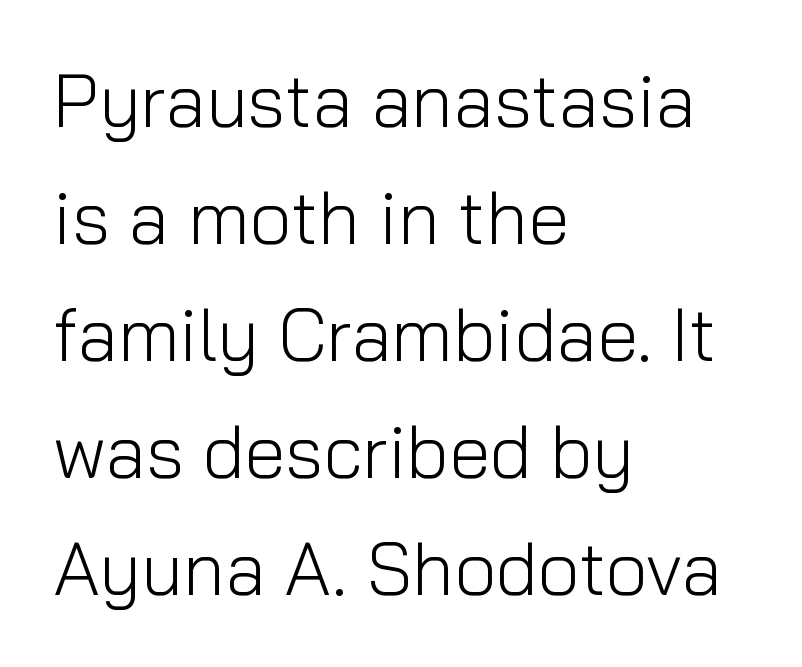
{"serif": "no", "italic": "no", "bold": "no", "weight": "light", "width": "normal", "stroke_contrast": "low", "x_height": "medium", "monospaced": "no", "underline": "no", "align": "left", "line_spacing": "normal", "line_spacing_ratio": 1.58, "letter_spacing": "normal", "letter_spacing_em": 0.0, "glyph_px": 74}
